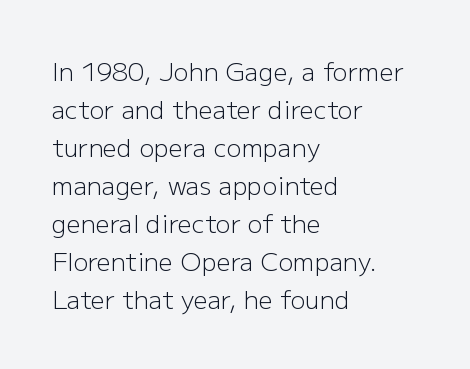
The font's upright variant was chosen for this text. The specimen omits any rule beneath the text block's lines. All the whitespace from short lines collects on the right. Tracking here is standard; glyphs follow each other at the usual distance.
